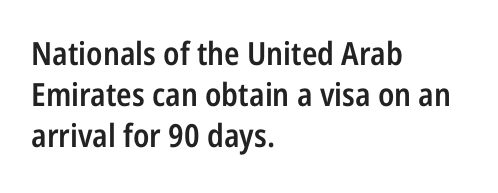
{"serif": "no", "italic": "no", "bold": "semi", "weight": "semibold", "width": "condensed", "stroke_contrast": "low", "x_height": "medium", "monospaced": "no", "underline": "no", "align": "left", "line_spacing": "normal", "line_spacing_ratio": 1.28, "letter_spacing": "normal", "letter_spacing_em": 0.0, "glyph_px": 32}
